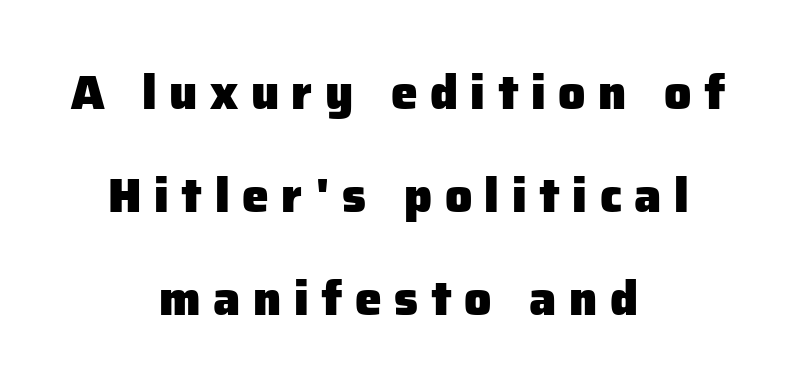
The image shows 48 px heavy sans-serif type, upright; set centered, loose line spacing (2.15x), unusually wide letter spacing (+0.26 em), not underlined; low stroke contrast and a medium x-height.
